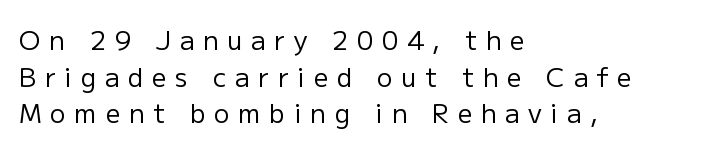
The image shows 26 px text type, upright; set left-aligned, normal line spacing (1.41x), unusually wide letter spacing (+0.33 em), not underlined.
